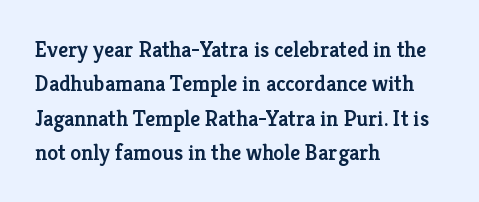
{"italic": "no", "bold": "semi", "underline": "no", "align": "left", "line_spacing": "normal", "line_spacing_ratio": 1.56, "letter_spacing": "normal", "letter_spacing_em": 0.0, "glyph_px": 22}
